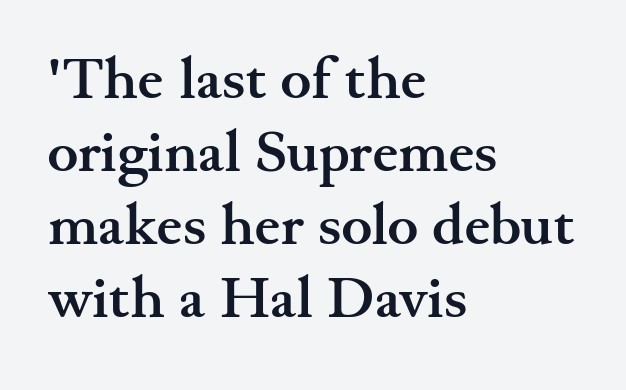
Q: Is the text bold? A: Yes.
Q: Is the text italic (slanted)? A: No, it is upright.
Q: Is the typeface a serif or a sans-serif typeface? A: Serif.
Q: Is the text underlined? A: No.
Q: How is the paragraph aligned? A: Left-aligned.
Q: Is the spacing between letters normal or unusually wide? A: Normal.
Q: Is the spacing between lines tight, normal or loose? A: Normal.
Q: Width (condensed, normal, or wide)? A: Wide.
Q: Stroke contrast? A: Medium.
Q: x-height? A: Small.
Q: Monospaced? A: No.
